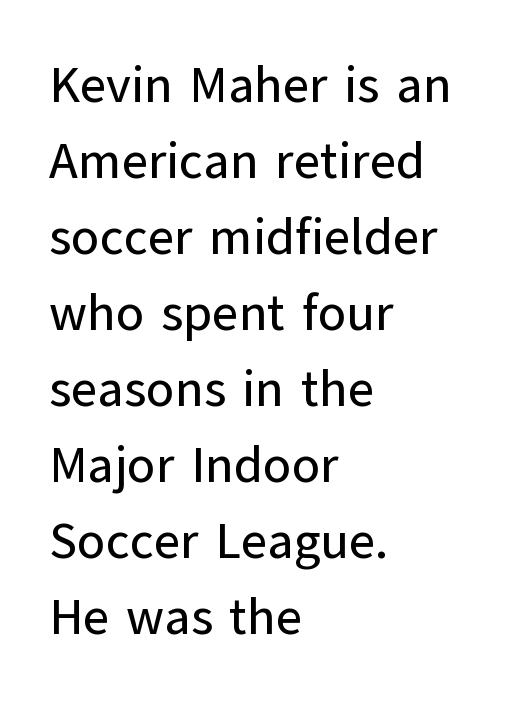
The image shows 51 px sans-serif type, upright; set left-aligned, normal line spacing (1.49x), normal letter spacing, not underlined; low stroke contrast and a medium x-height.
